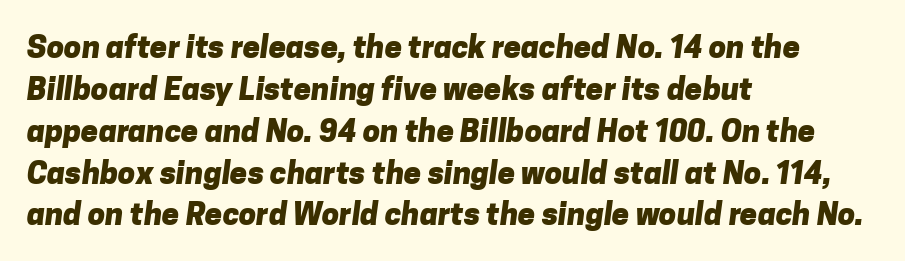
The image shows 31 px heavy sans-serif type; set left-aligned, normal line spacing (1.35x), normal letter spacing, not underlined; low stroke contrast and a medium x-height.
